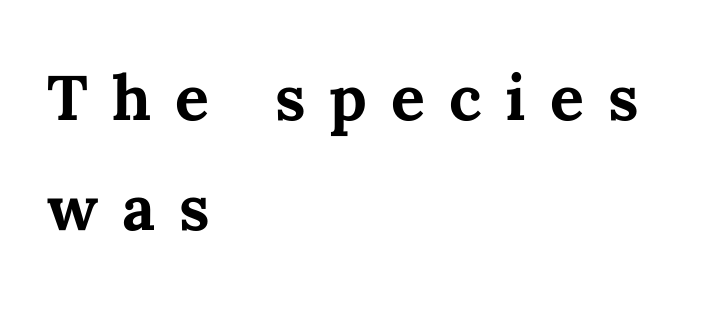
Q: Is the text bold? A: Yes.
Q: Is the text italic (slanted)? A: No, it is upright.
Q: Is the text underlined? A: No.
Q: How is the paragraph aligned? A: Left-aligned.
Q: Is the spacing between letters normal or unusually wide? A: Unusually wide.
Q: Width (condensed, normal, or wide)? A: Normal.
Q: Stroke contrast? A: Medium.
Q: x-height? A: Medium.
Q: Monospaced? A: No.
